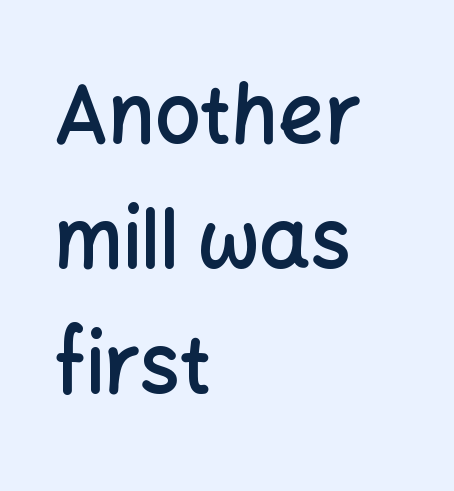
{"serif": "no", "italic": "no", "bold": "semi", "weight": "semibold", "width": "normal", "stroke_contrast": "low", "x_height": "medium", "monospaced": "no", "underline": "no", "align": "left", "line_spacing": "normal", "line_spacing_ratio": 1.56, "letter_spacing": "normal", "letter_spacing_em": 0.0, "glyph_px": 80}
